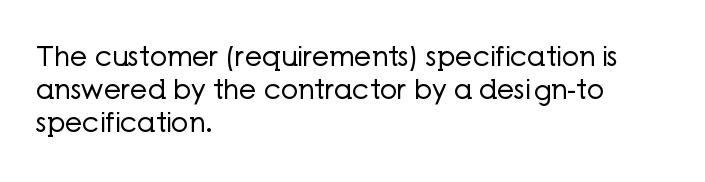
The image shows 27 px text type, upright; set left-aligned, line spacing 1.23x, normal letter spacing, not underlined.
